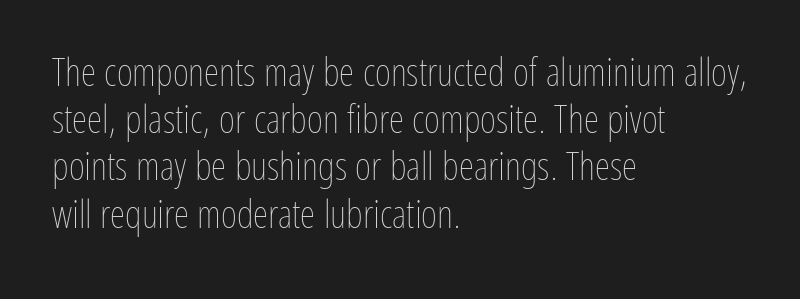
Check under the words: just untouched page. The ragged edge is on the right, which tells us the setting is flush left. Ascenders rise straight up at ninety degrees. Compared with typical body copy, the letter spacing here is the same. Is the type heavy? It reads as light-to-regular instead.
